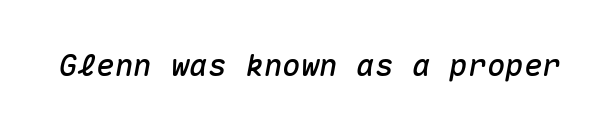
Italic? Definitely — the glyphs are oblique. No word sits above an underline. Between one letter and the next there's only the usual sliver of space. Spacing verdict: monospaced, one width for all characters.
